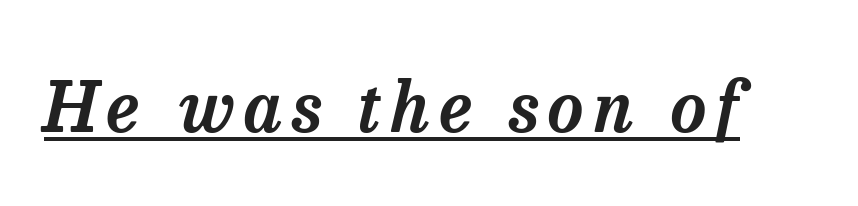
Q: Is the text italic (slanted)? A: Yes, it leans right by about 13 degrees.
Q: Is the typeface a serif or a sans-serif typeface? A: Serif.
Q: Is the text underlined? A: Yes.
Q: Width (condensed, normal, or wide)? A: Normal.
Q: Stroke contrast? A: Low.
Q: x-height? A: Medium.
Q: Monospaced? A: No.
